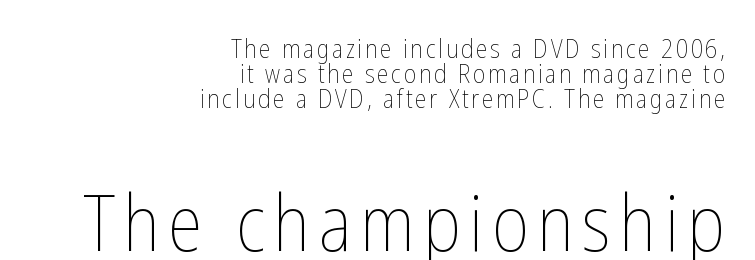
{"italic": "no", "bold": "no", "weight": "thin", "width": "condensed", "stroke_contrast": "low", "x_height": "medium", "monospaced": "no", "underline": "no", "align": "right", "line_spacing": "tight", "line_spacing_ratio": 0.96, "larger_block": "second", "size_ratio": 3.0, "glyph_px": 78}
